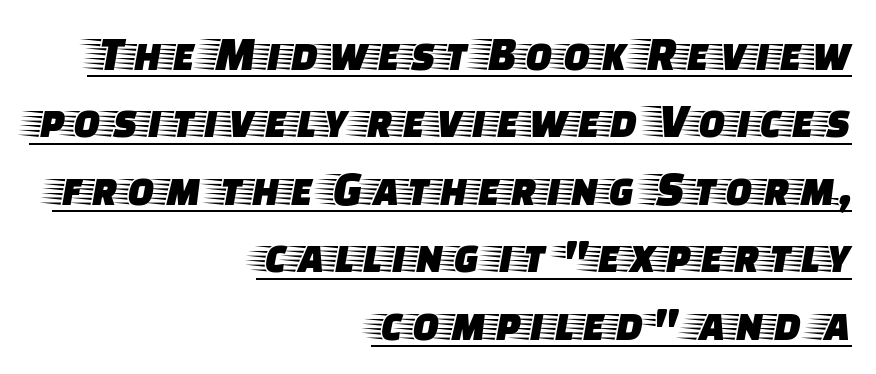
How are the letters spaced? Ordinarily, with no added tracking. Evenly set lines give the paragraph a standard silhouette. Varying glyph widths throughout — classic text-font behaviour.
